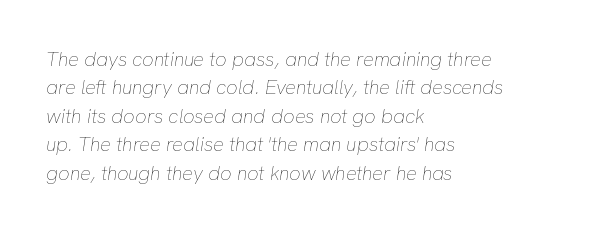
Q: Is the text bold? A: No.
Q: Is the text italic (slanted)? A: Yes, it leans right by about 8 degrees.
Q: Is the text underlined? A: No.
Q: How is the paragraph aligned? A: Left-aligned.
Q: Is the spacing between letters normal or unusually wide? A: Normal.
Q: Is the spacing between lines tight, normal or loose? A: Normal.
